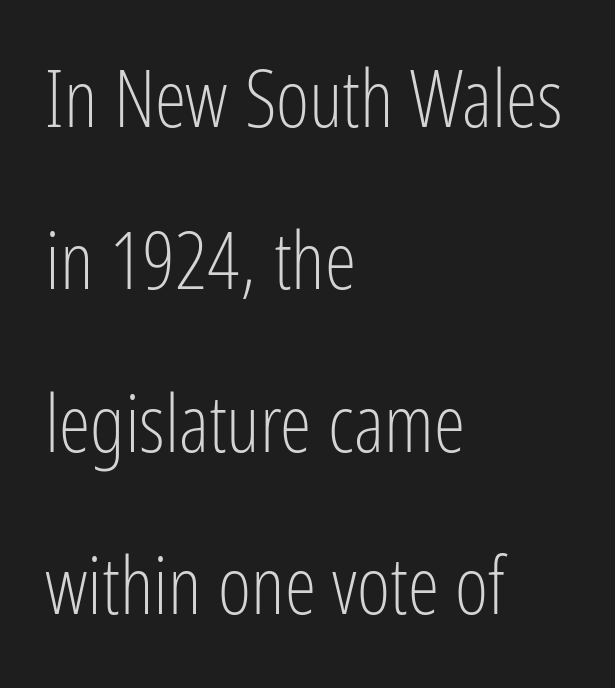
Q: Is the text bold? A: No.
Q: Is the text italic (slanted)? A: No, it is upright.
Q: Is the typeface a serif or a sans-serif typeface? A: Sans-serif.
Q: Is the text underlined? A: No.
Q: How is the paragraph aligned? A: Left-aligned.
Q: Is the spacing between letters normal or unusually wide? A: Normal.
Q: Is the spacing between lines tight, normal or loose? A: Loose.
Q: Width (condensed, normal, or wide)? A: Condensed.
Q: Stroke contrast? A: Low.
Q: x-height? A: Medium.
Q: Monospaced? A: No.
